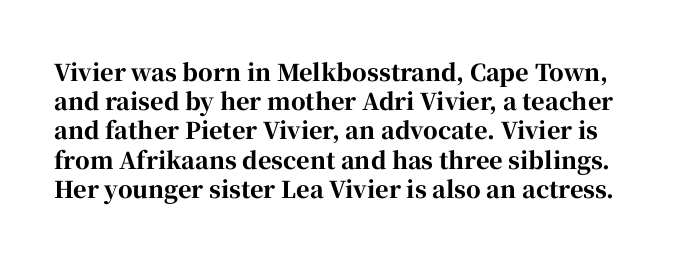
Compared with typical paragraphs, the rows here are spaced about the same. Quick note: not italic, upright. Typesetter's note: full bold, strokes at maximum text heaviness. What stands out about the letter spacing? Nothing — it is the standard amount. The strip under each line holds only bare page.
